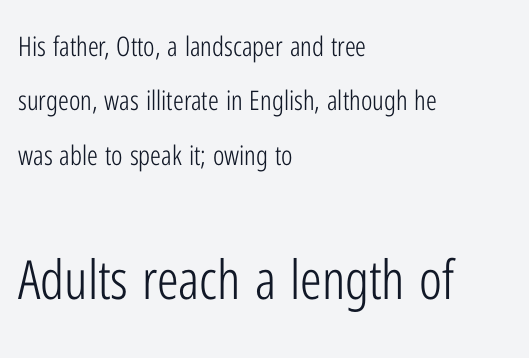
The image shows 54 px light, condensed sans-serif type, upright; set left-aligned, loose line spacing (2.01x), normal letter spacing, not underlined; the second (bottom) block is 2.0x larger; low stroke contrast and a medium x-height.
